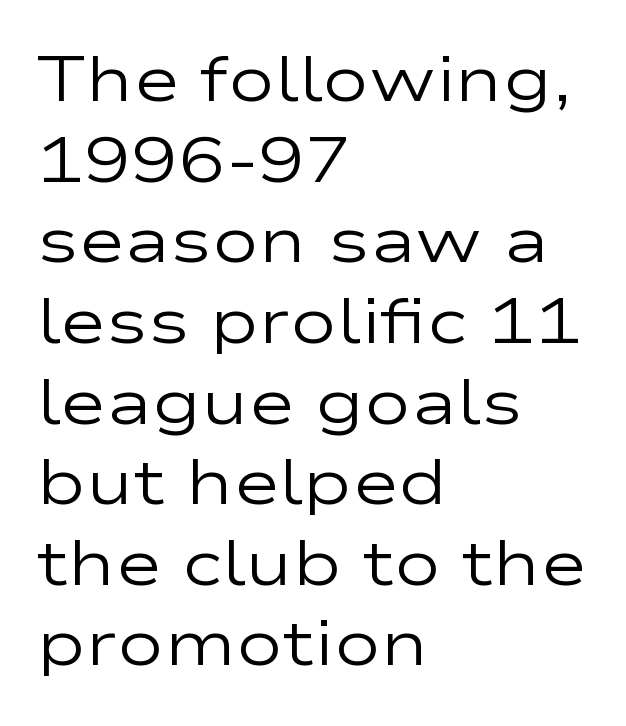
The image shows 63 px regular-weight, wide sans-serif type, upright; set left-aligned, normal line spacing (1.28x), normal letter spacing, not underlined; low stroke contrast and a medium x-height.
